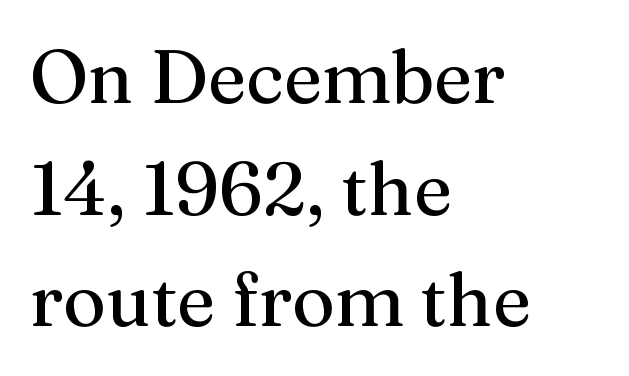
These lines keep a tight, regular rhythm from letter to letter. Looks like regular typesetting: each glyph gets only the width it needs. The area under the type is left untouched. How would I describe the line gaps? Plain and ordinary.
